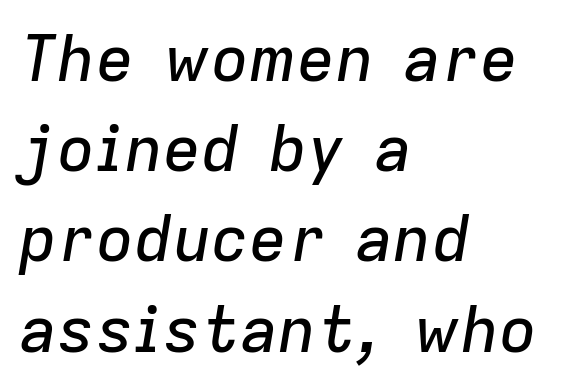
The tracking reads as untouched default to a designer's eye. You could not count columns in this text — the font is proportionally spaced. Italic: yes, the glyphs are oblique. Line starts are locked; line ends wander. Descenders hang freely into open space. Regular leading.
